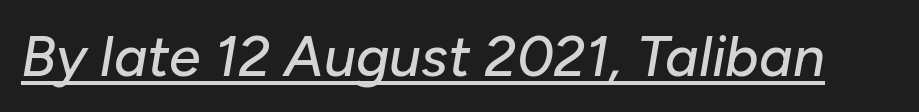
Q: Is the text italic (slanted)? A: Yes, it leans right by about 10 degrees.
Q: Is the text underlined? A: Yes.
Q: Is the spacing between letters normal or unusually wide? A: Normal.
Q: Width (condensed, normal, or wide)? A: Normal.
Q: Stroke contrast? A: Low.
Q: x-height? A: Medium.
Q: Monospaced? A: No.
